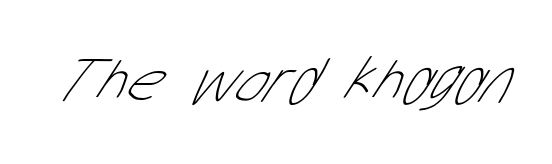
Q: Is the text bold? A: No.
Q: Is the typeface a serif or a sans-serif typeface? A: Sans-serif.
Q: Is the text underlined? A: No.
Q: Is the spacing between letters normal or unusually wide? A: Normal.
Q: Width (condensed, normal, or wide)? A: Condensed.
Q: Stroke contrast? A: Low.
Q: x-height? A: Medium.
Q: Monospaced? A: No.
